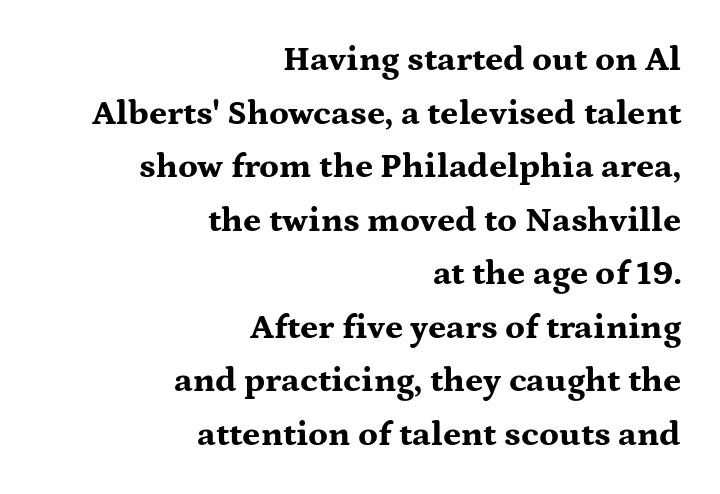
Q: Is the text bold? A: Yes.
Q: Is the text italic (slanted)? A: No, it is upright.
Q: Is the typeface a serif or a sans-serif typeface? A: Serif.
Q: Is the text underlined? A: No.
Q: How is the paragraph aligned? A: Right-aligned.
Q: Is the spacing between letters normal or unusually wide? A: Normal.
Q: Is the spacing between lines tight, normal or loose? A: Normal.
Q: Width (condensed, normal, or wide)? A: Wide.
Q: Stroke contrast? A: Medium.
Q: x-height? A: Medium.
Q: Monospaced? A: No.
